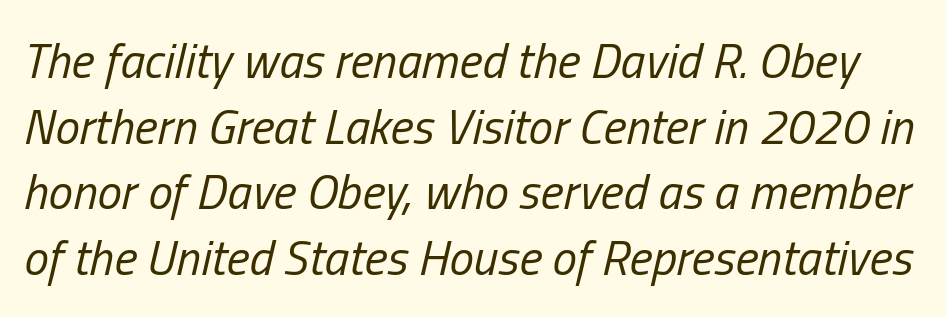
The image shows 49 px regular-weight, condensed type, italic (leaning right); set normal line spacing (1.34x), normal letter spacing, not underlined; low stroke contrast and a medium x-height.
